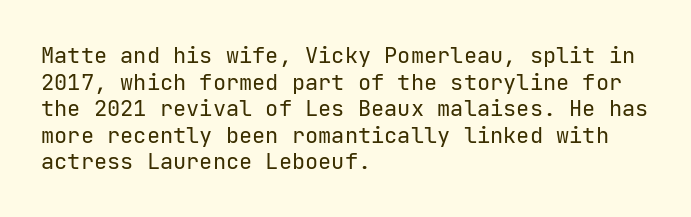
{"italic": "no", "bold": "no", "underline": "no", "align": "left", "line_spacing_ratio": 1.21, "letter_spacing": "normal", "letter_spacing_em": 0.0, "glyph_px": 22}
